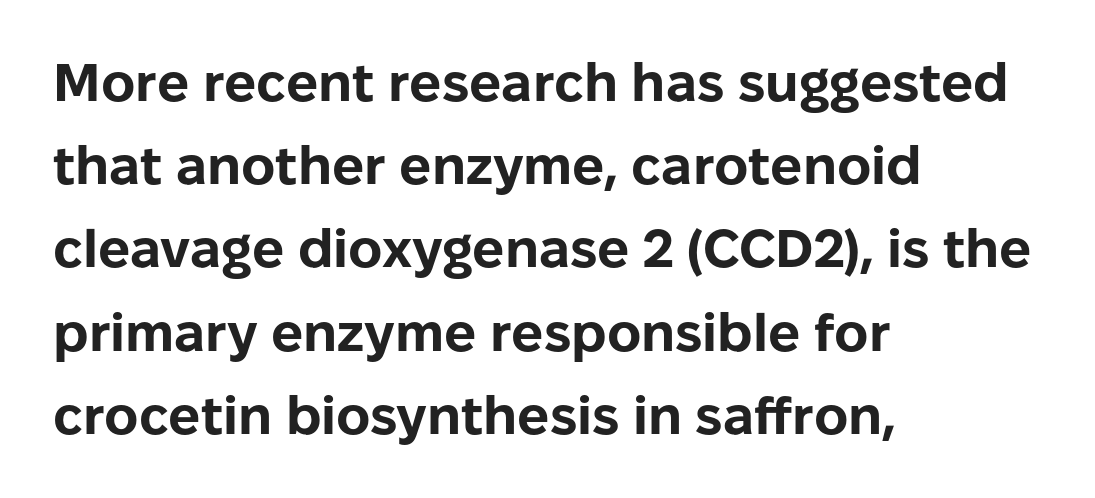
{"serif": "no", "italic": "no", "bold": "yes", "weight": "bold", "width": "normal", "stroke_contrast": "low", "x_height": "medium", "monospaced": "no", "underline": "no", "align": "left", "line_spacing": "normal", "line_spacing_ratio": 1.57, "letter_spacing": "normal", "letter_spacing_em": 0.0, "glyph_px": 53}
